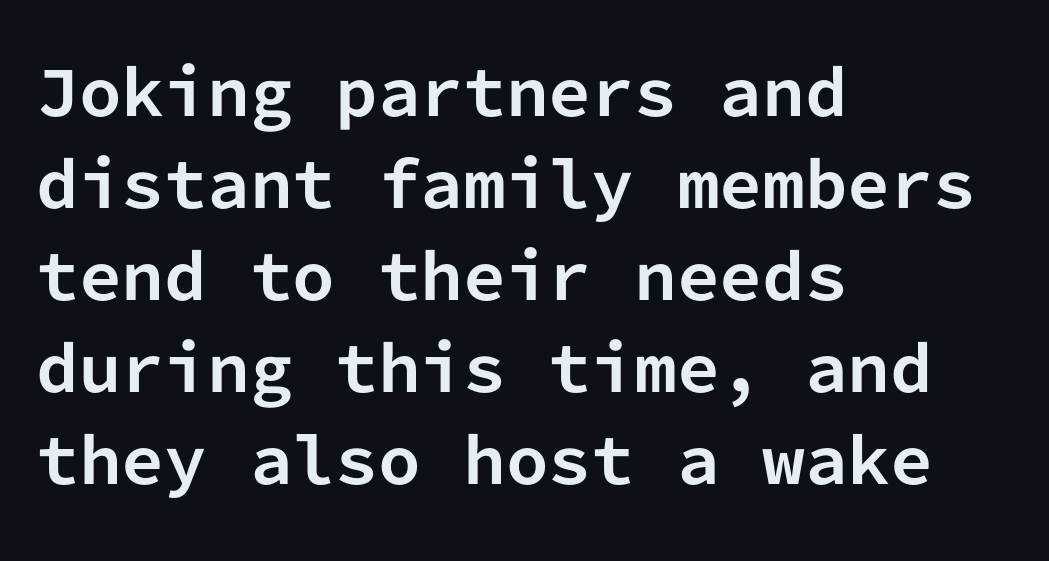
{"serif": "no", "italic": "no", "bold": "yes", "weight": "bold", "width": "normal", "stroke_contrast": "low", "x_height": "medium", "monospaced": "yes", "underline": "no", "align": "left", "line_spacing": "normal", "line_spacing_ratio": 1.51, "letter_spacing": "normal", "letter_spacing_em": 0.0, "glyph_px": 61}
